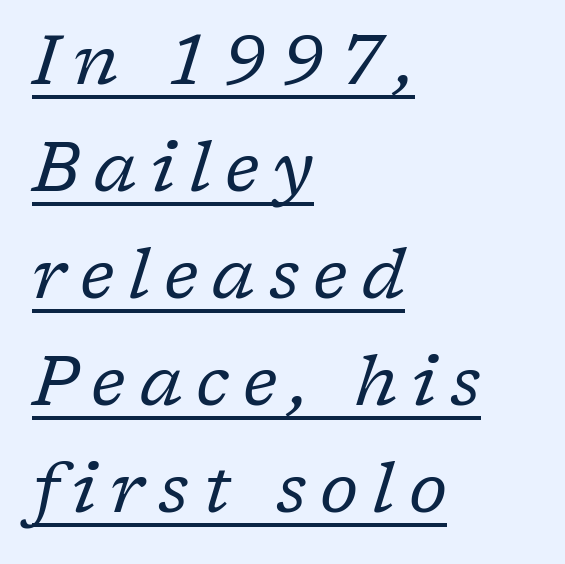
Q: Is the text bold? A: No.
Q: Is the text italic (slanted)? A: Yes, it leans right by about 17 degrees.
Q: Is the typeface a serif or a sans-serif typeface? A: Serif.
Q: Is the text underlined? A: Yes.
Q: How is the paragraph aligned? A: Left-aligned.
Q: Is the spacing between letters normal or unusually wide? A: Unusually wide.
Q: Is the spacing between lines tight, normal or loose? A: Normal.
Q: Width (condensed, normal, or wide)? A: Normal.
Q: Stroke contrast? A: Low.
Q: x-height? A: Medium.
Q: Monospaced? A: No.
